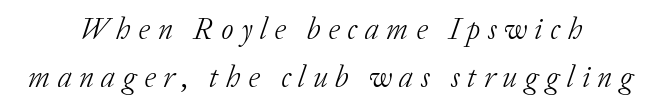
The image shows 30 px light serif type, italic (leaning right); set centered, normal line spacing (1.6x), unusually wide letter spacing (+0.25 em), not underlined; low stroke contrast and a medium x-height.
